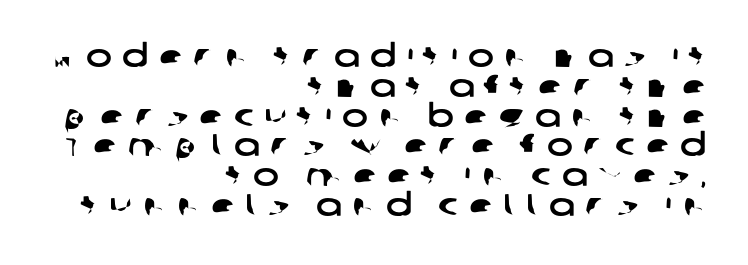
The image shows 31 px wide sans-serif type; set right-aligned, tight line spacing (0.96x), unusually wide letter spacing (+0.34 em), not underlined; low stroke contrast and a large x-height.
